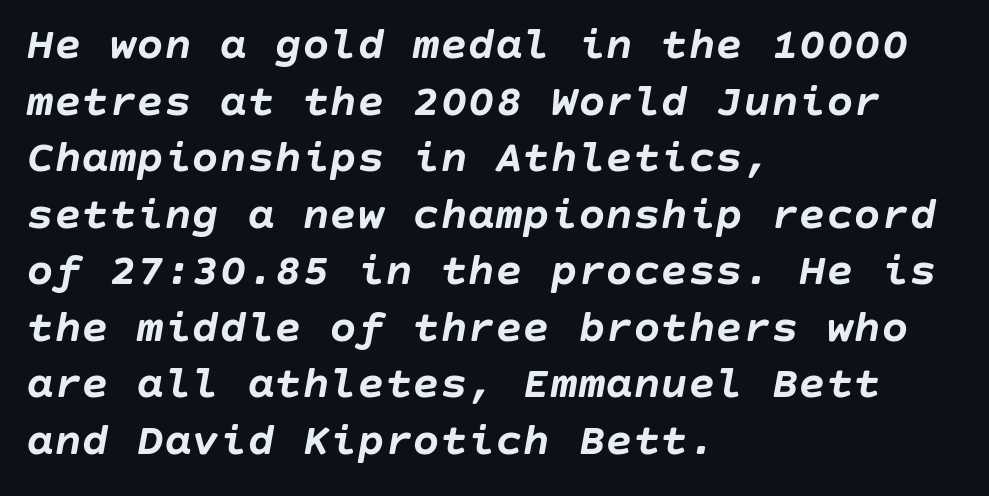
Q: Is the text bold? A: Yes.
Q: Is the text italic (slanted)? A: Yes, it leans right by about 10 degrees.
Q: Is the text underlined? A: No.
Q: How is the paragraph aligned? A: Left-aligned.
Q: Is the spacing between letters normal or unusually wide? A: Normal.
Q: Width (condensed, normal, or wide)? A: Normal.
Q: Stroke contrast? A: Low.
Q: x-height? A: Large.
